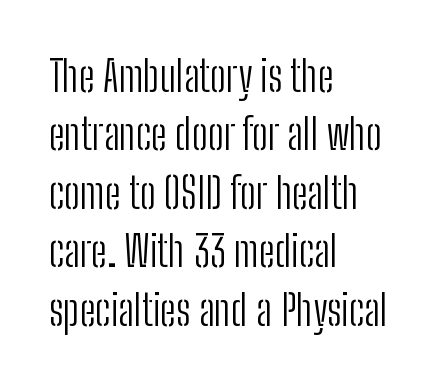
The image shows 43 px light, condensed sans-serif type, upright; set left-aligned, normal line spacing (1.36x), normal letter spacing, not underlined; low stroke contrast and a medium x-height.
